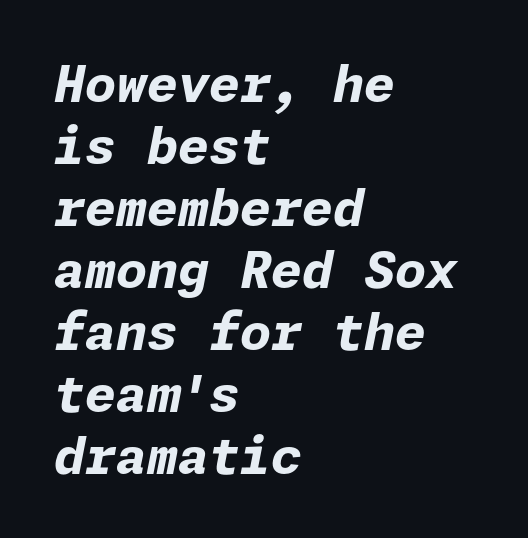
{"italic": "yes", "lean": "right", "slant_degrees": 11, "bold": "yes", "weight": "bold", "width": "normal", "stroke_contrast": "low", "x_height": "medium", "underline": "no", "align": "left", "line_spacing_ratio": 1.24, "letter_spacing": "normal", "letter_spacing_em": 0.0, "glyph_px": 50}
